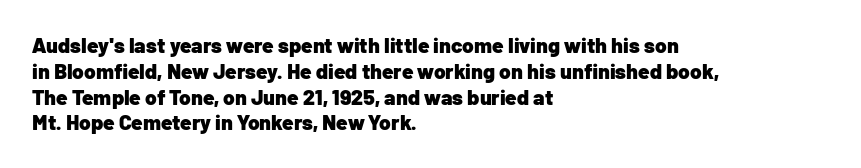
The image shows 21 px bold type, upright; set left-aligned, line spacing 1.23x, normal letter spacing, not underlined.
